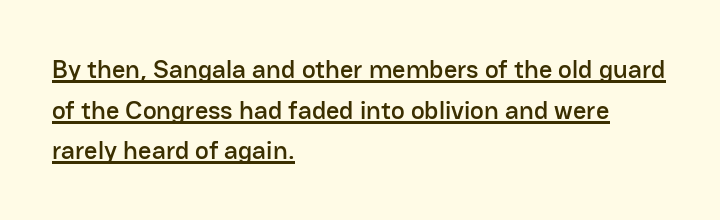
{"italic": "no", "underline": "yes", "align": "left", "line_spacing": "normal", "line_spacing_ratio": 1.56, "letter_spacing": "normal", "letter_spacing_em": 0.0, "glyph_px": 26}
